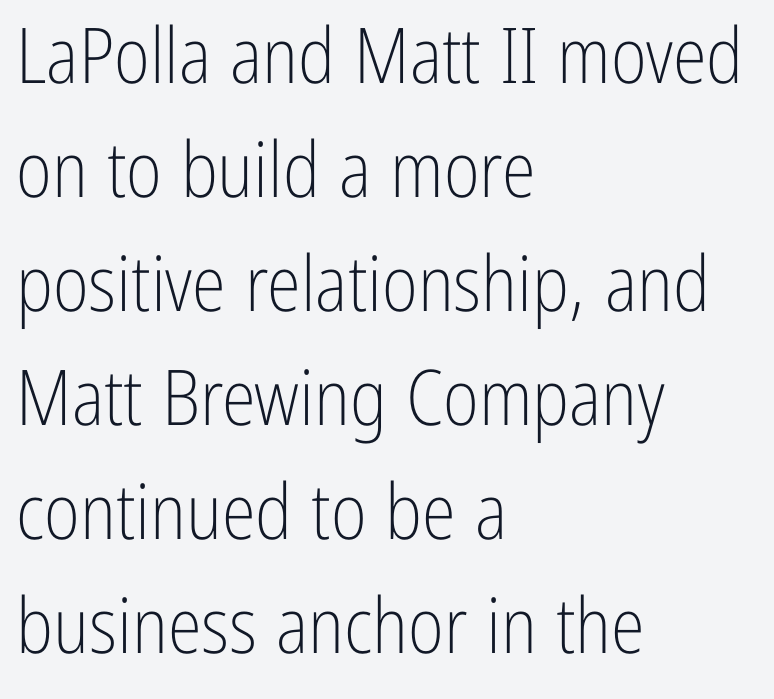
The face used here is proportionally spaced, like ordinary book or web type. When letters stand straight like this, we call the style roman or upright. Compared with a centered layout, this one pins lines to the left instead. Reading down the column, the eye jumps a familiar distance to each next line.
